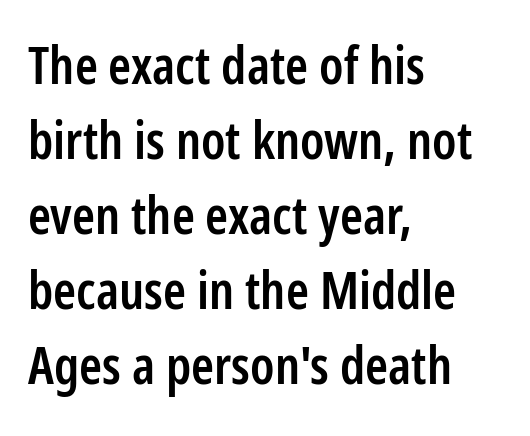
{"serif": "no", "italic": "no", "bold": "semi", "weight": "semibold", "width": "condensed", "stroke_contrast": "low", "x_height": "medium", "monospaced": "no", "underline": "no", "align": "left", "line_spacing": "normal", "line_spacing_ratio": 1.44, "letter_spacing": "normal", "letter_spacing_em": 0.0, "glyph_px": 52}
